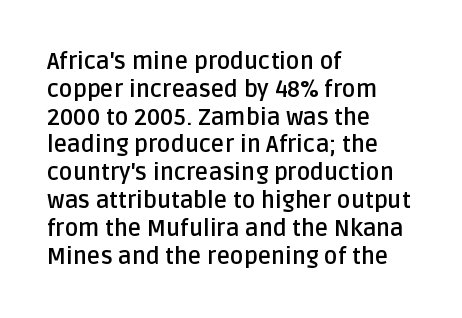
Short and long lines alike share a common starting point at left. Unlike italic type, these characters show no tilt at all. The passage shown is emphatically bold. The face used here is rendered with its standard letterfit. The space beneath each line is pristine and unruled.
